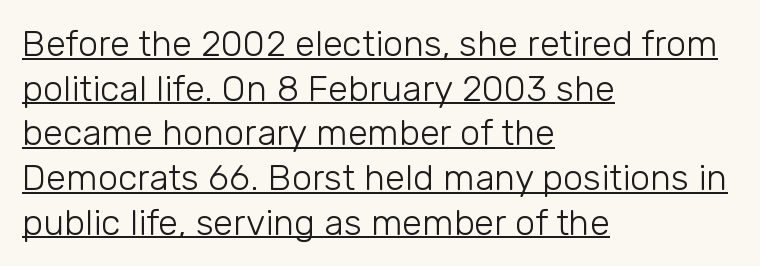
The compositor pushed each line to the left boundary. A typesetter would mark this as roman, not italic. Caption: lettering with a line underneath. No chunkiness to these letters — they're not bold. Observe the absence of serifs on each vertical stroke in this sample. Tracking value appears to be zero — textbook default spacing.
